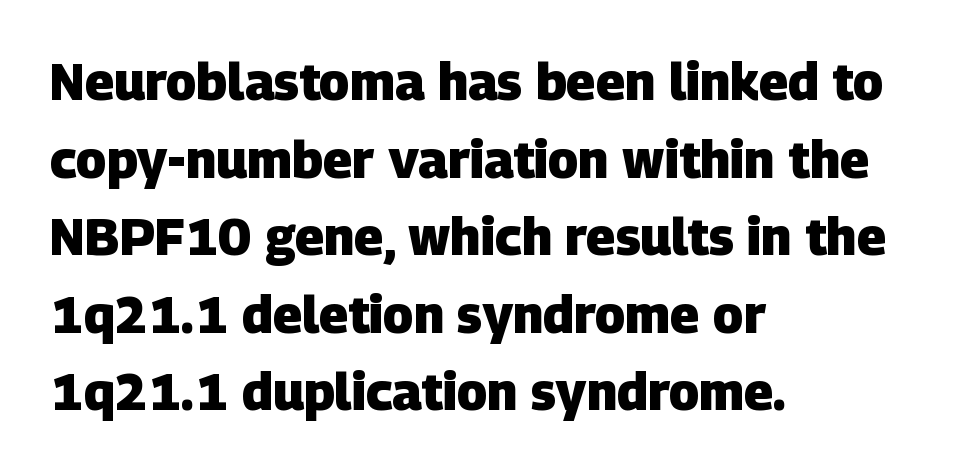
{"serif": "no", "bold": "yes", "weight": "heavy", "width": "normal", "stroke_contrast": "low", "x_height": "large", "monospaced": "no", "underline": "no", "align": "left", "line_spacing": "normal", "line_spacing_ratio": 1.52, "letter_spacing": "normal", "letter_spacing_em": 0.0, "glyph_px": 51}
